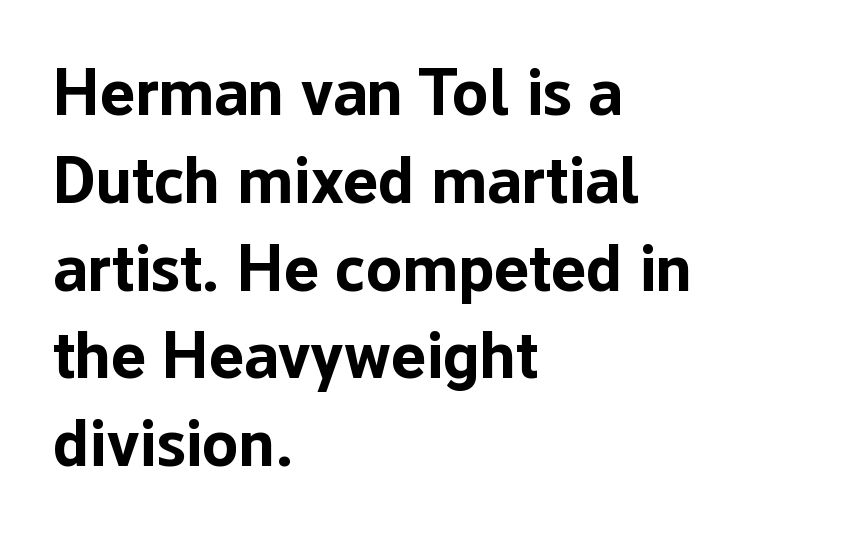
Q: Is the text bold? A: Yes.
Q: Is the text italic (slanted)? A: No, it is upright.
Q: Is the typeface a serif or a sans-serif typeface? A: Sans-serif.
Q: Is the text underlined? A: No.
Q: How is the paragraph aligned? A: Left-aligned.
Q: Is the spacing between letters normal or unusually wide? A: Normal.
Q: Is the spacing between lines tight, normal or loose? A: Normal.
Q: Width (condensed, normal, or wide)? A: Normal.
Q: Stroke contrast? A: Low.
Q: x-height? A: Medium.
Q: Monospaced? A: No.
